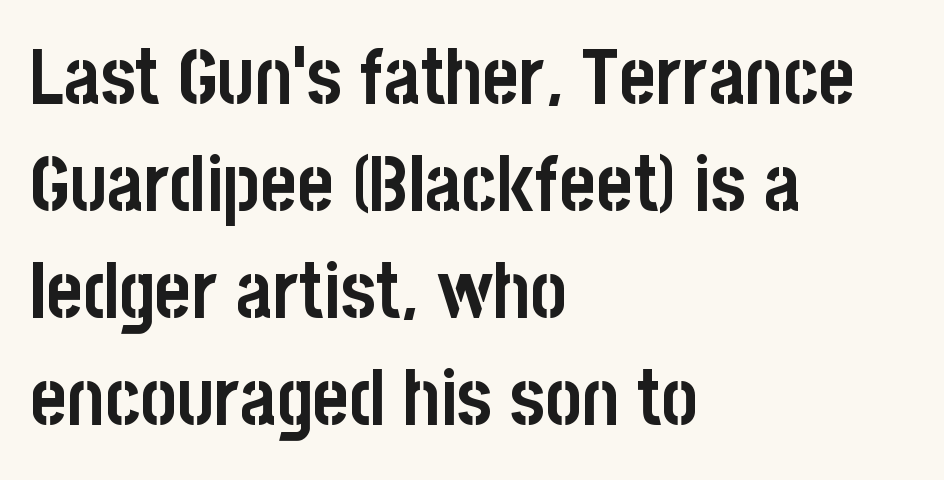
{"serif": "no", "italic": "no", "bold": "yes", "weight": "semibold", "width": "condensed", "stroke_contrast": "low", "x_height": "large", "monospaced": "no", "underline": "no", "align": "left", "line_spacing": "normal", "line_spacing_ratio": 1.37, "letter_spacing": "normal", "letter_spacing_em": 0.0, "glyph_px": 78}
